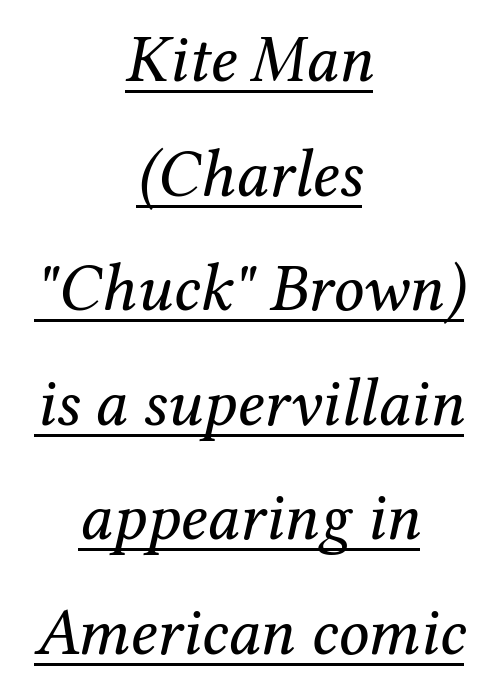
Q: Is the text bold? A: No.
Q: Is the text italic (slanted)? A: Yes, it leans right by about 12 degrees.
Q: Is the typeface a serif or a sans-serif typeface? A: Serif.
Q: Is the text underlined? A: Yes.
Q: How is the paragraph aligned? A: Centered.
Q: Is the spacing between letters normal or unusually wide? A: Normal.
Q: Width (condensed, normal, or wide)? A: Normal.
Q: Stroke contrast? A: Medium.
Q: x-height? A: Medium.
Q: Monospaced? A: No.
